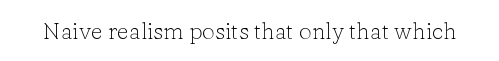
{"italic": "no", "bold": "no", "underline": "no", "letter_spacing": "normal", "letter_spacing_em": 0.0, "glyph_px": 23}
